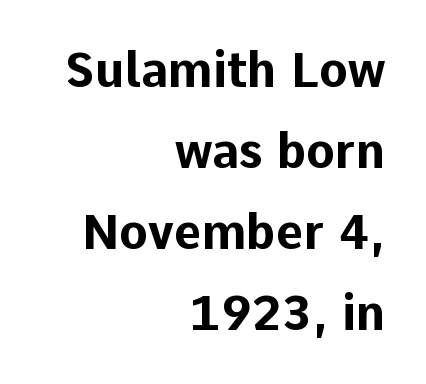
The rendering keeps characters at their native spacing. The letters advance in unequal steps, a hallmark of proportional type. Successive baselines arrive at the customary interval. Glance below the letters and you will spot only blank space. Line endings align vertically; line beginnings do not. The sample has been set heavy, in full bold.
